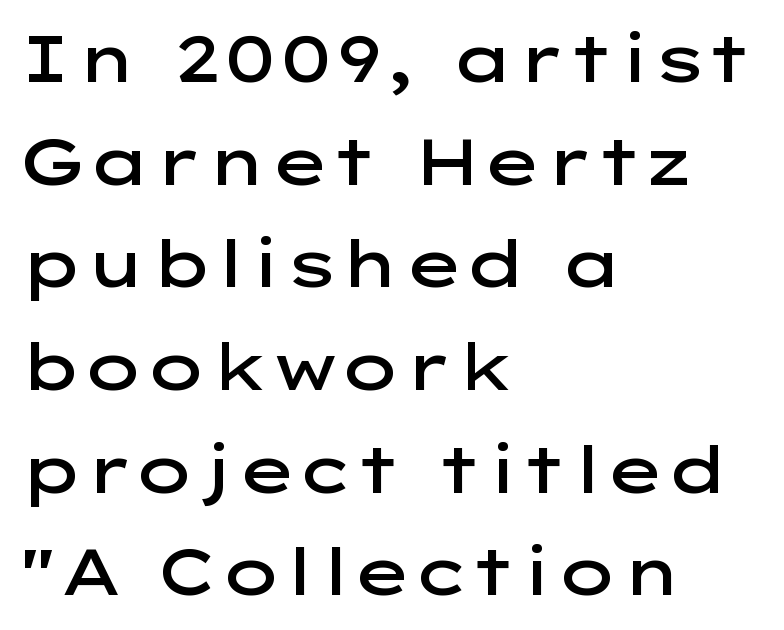
Nobody touched the tracking dial on this one. The type sits square on the baseline with zero lean. The letters advance in unequal steps, a hallmark of proportional type. The passage shown is semibold, sitting just below true bold.
